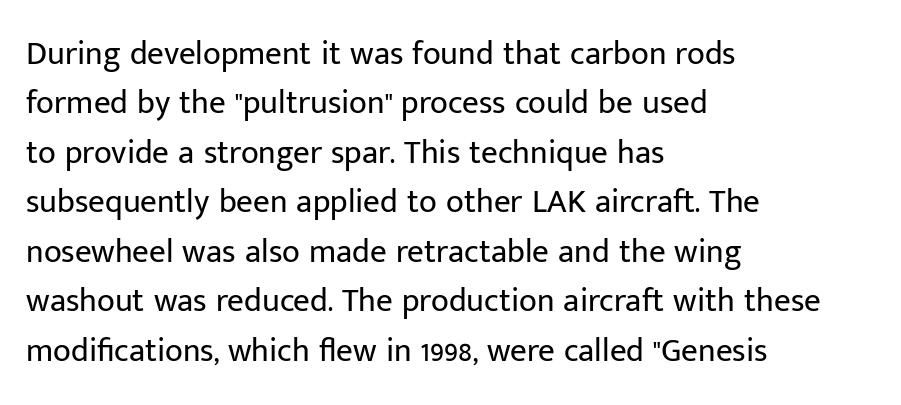
Q: Is the text bold? A: No.
Q: Is the text italic (slanted)? A: No, it is upright.
Q: Is the typeface a serif or a sans-serif typeface? A: Sans-serif.
Q: Is the text underlined? A: No.
Q: How is the paragraph aligned? A: Left-aligned.
Q: Is the spacing between letters normal or unusually wide? A: Normal.
Q: Is the spacing between lines tight, normal or loose? A: Normal.
Q: Width (condensed, normal, or wide)? A: Normal.
Q: Stroke contrast? A: Low.
Q: x-height? A: Medium.
Q: Monospaced? A: No.
